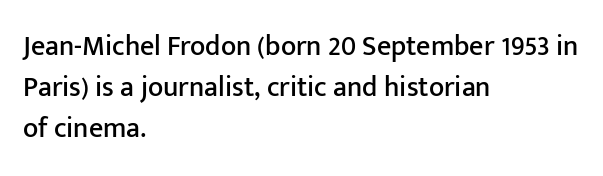
Q: Is the text italic (slanted)? A: No, it is upright.
Q: Is the typeface a serif or a sans-serif typeface? A: Sans-serif.
Q: Is the text underlined? A: No.
Q: How is the paragraph aligned? A: Left-aligned.
Q: Is the spacing between letters normal or unusually wide? A: Normal.
Q: Is the spacing between lines tight, normal or loose? A: Normal.
Q: Width (condensed, normal, or wide)? A: Normal.
Q: Stroke contrast? A: Low.
Q: x-height? A: Medium.
Q: Monospaced? A: No.
